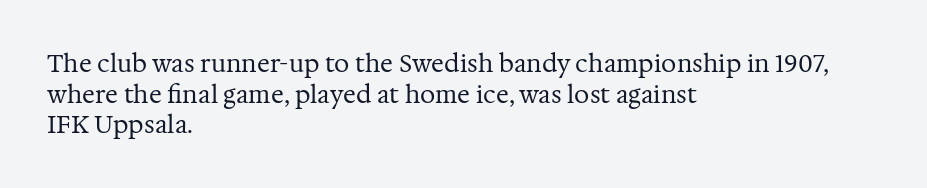
The image shows 24 px text type, upright; set left-aligned, normal line spacing (1.28x), normal letter spacing, not underlined.
